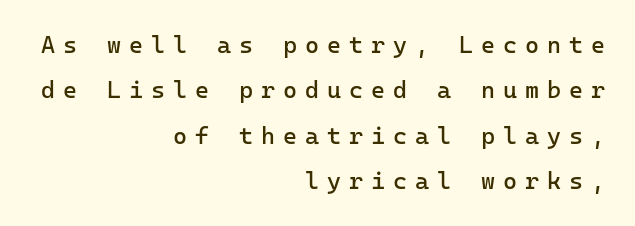
Q: Is the text bold? A: No.
Q: Is the text italic (slanted)? A: No, it is upright.
Q: Is the text underlined? A: No.
Q: How is the paragraph aligned? A: Right-aligned.
Q: Is the spacing between letters normal or unusually wide? A: Unusually wide.
